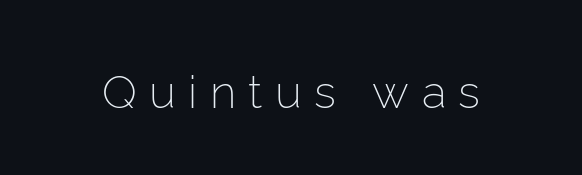
The image shows 46 px light sans-serif type, upright; set unusually wide letter spacing (+0.27 em), not underlined; low stroke contrast and a medium x-height.
